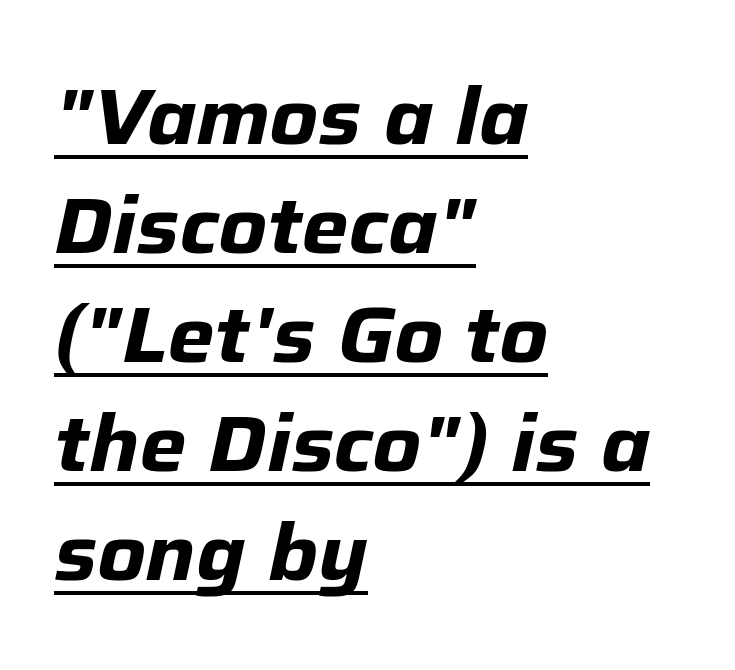
{"italic": "yes", "lean": "right", "slant_degrees": 12, "bold": "yes", "weight": "bold", "width": "normal", "stroke_contrast": "low", "x_height": "medium", "monospaced": "no", "underline": "yes", "align": "left", "line_spacing": "normal", "line_spacing_ratio": 1.38, "letter_spacing": "normal", "letter_spacing_em": 0.0, "glyph_px": 79}
